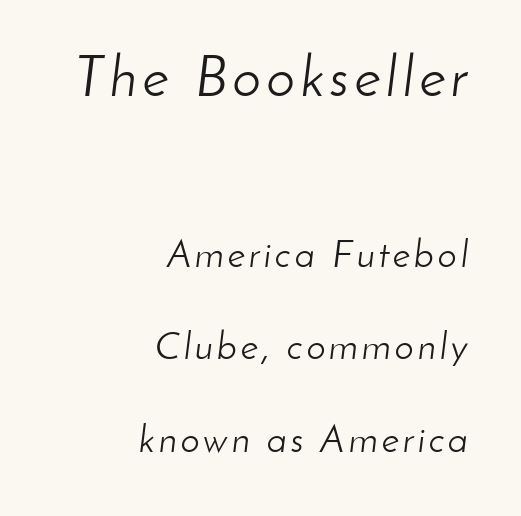
The image shows 57 px light type, italic (leaning right); set right-aligned, loose line spacing (2.44x), not underlined; the first (top) block is 1.5x larger; low stroke contrast and a small x-height.
